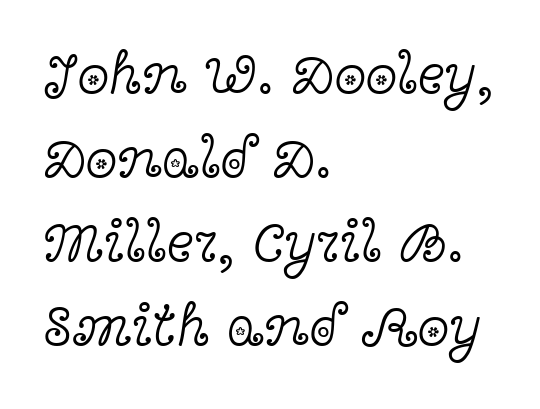
{"serif": "yes", "bold": "no", "weight": "light", "width": "wide", "x_height": "medium", "monospaced": "no", "underline": "no", "align": "left", "line_spacing": "normal", "line_spacing_ratio": 1.45, "letter_spacing": "normal", "letter_spacing_em": 0.0, "glyph_px": 58}
